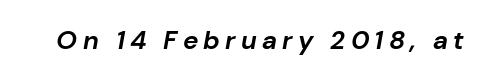
Q: Is the text bold? A: Yes.
Q: Is the text italic (slanted)? A: Yes, it leans right by about 10 degrees.
Q: Is the text underlined? A: No.
Q: Is the spacing between letters normal or unusually wide? A: Unusually wide.
